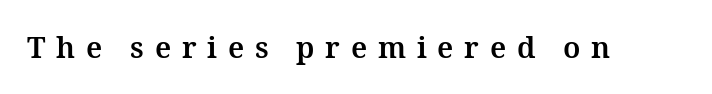
Q: Is the text bold? A: Yes.
Q: Is the text italic (slanted)? A: No, it is upright.
Q: Is the text underlined? A: No.
Q: Is the spacing between letters normal or unusually wide? A: Unusually wide.
Q: Width (condensed, normal, or wide)? A: Normal.
Q: Stroke contrast? A: Medium.
Q: x-height? A: Medium.
Q: Monospaced? A: No.
